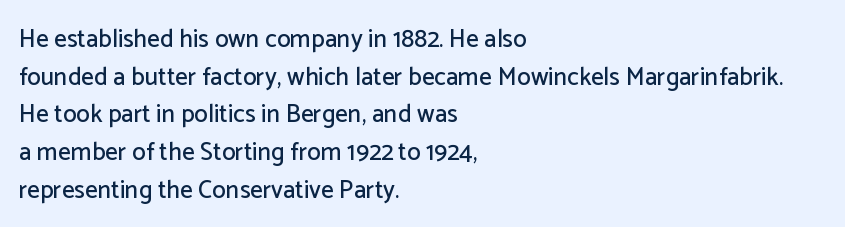
Q: Is the text italic (slanted)? A: No, it is upright.
Q: Is the text underlined? A: No.
Q: How is the paragraph aligned? A: Left-aligned.
Q: Is the spacing between letters normal or unusually wide? A: Normal.
Q: Is the spacing between lines tight, normal or loose? A: Normal.
